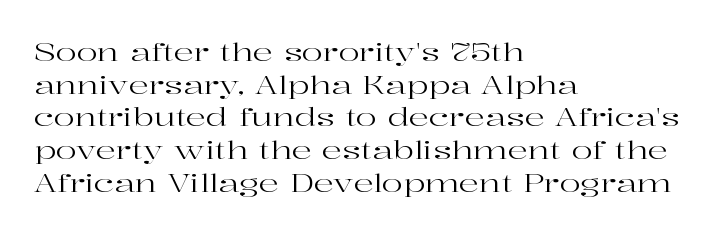
Q: Is the text bold? A: No.
Q: Is the text italic (slanted)? A: No, it is upright.
Q: Is the text underlined? A: No.
Q: How is the paragraph aligned? A: Left-aligned.
Q: Is the spacing between letters normal or unusually wide? A: Normal.
Q: Is the spacing between lines tight, normal or loose? A: Normal.
